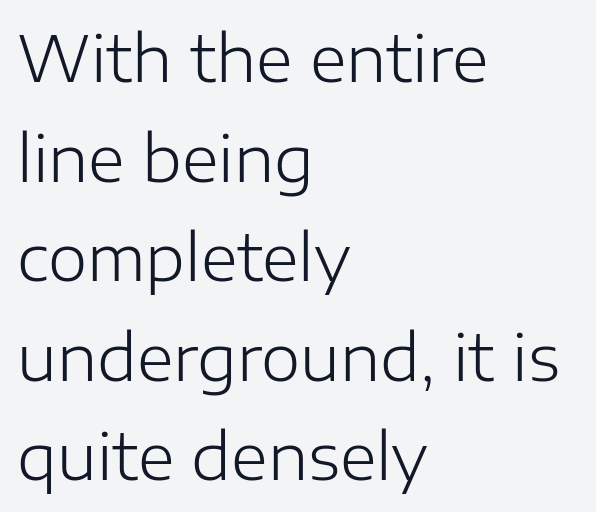
Q: Is the text bold? A: No.
Q: Is the text italic (slanted)? A: No, it is upright.
Q: Is the typeface a serif or a sans-serif typeface? A: Sans-serif.
Q: Is the text underlined? A: No.
Q: How is the paragraph aligned? A: Left-aligned.
Q: Is the spacing between letters normal or unusually wide? A: Normal.
Q: Is the spacing between lines tight, normal or loose? A: Normal.
Q: Width (condensed, normal, or wide)? A: Normal.
Q: Stroke contrast? A: Low.
Q: x-height? A: Medium.
Q: Monospaced? A: No.
